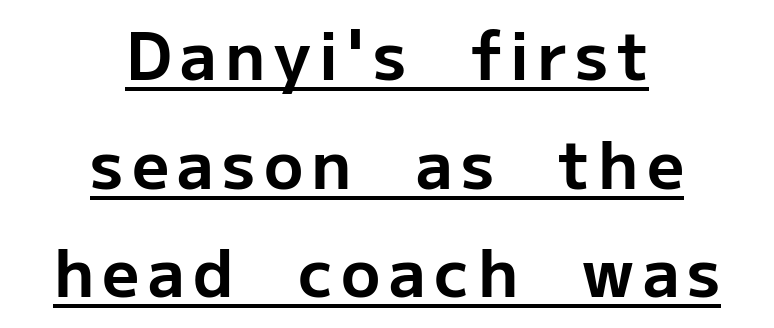
A student would call this center alignment; a typographer would say set centered. Posture: straight, roman, zero tilt. Quick note: interline space is typical. Notice how a bar underscores the lettering throughout. Character widths vary here, with narrow letters taking less room than wide ones.
